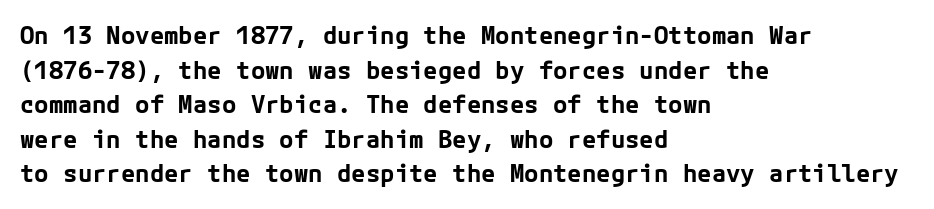
{"italic": "no", "bold": "yes", "underline": "no", "align": "left", "line_spacing": "normal", "line_spacing_ratio": 1.44, "letter_spacing": "normal", "letter_spacing_em": 0.0, "glyph_px": 24}
